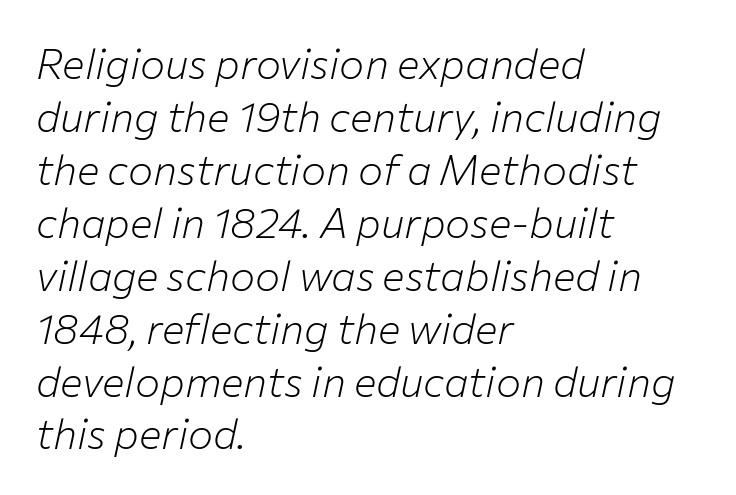
{"italic": "yes", "lean": "right", "slant_degrees": 12, "bold": "no", "weight": "light", "width": "normal", "stroke_contrast": "low", "x_height": "medium", "monospaced": "no", "underline": "no", "align": "left", "line_spacing": "normal", "line_spacing_ratio": 1.26, "letter_spacing": "normal", "letter_spacing_em": 0.0, "glyph_px": 42}
